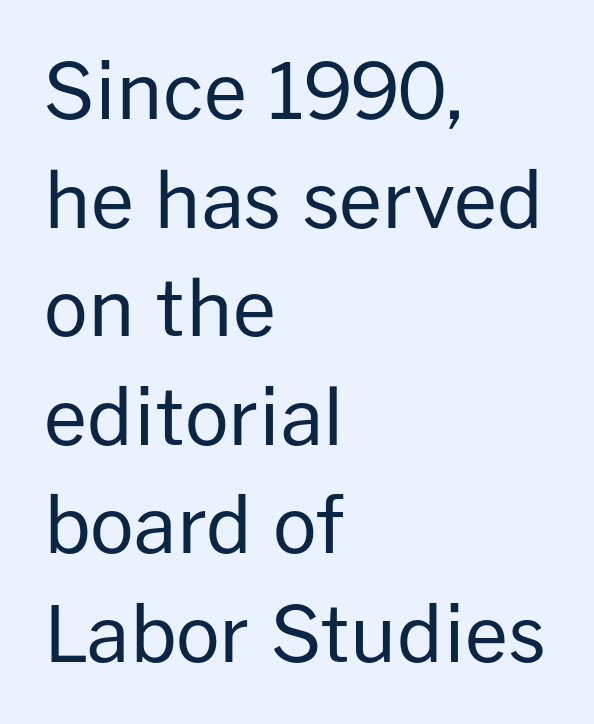
{"serif": "no", "italic": "no", "bold": "no", "weight": "regular", "width": "normal", "stroke_contrast": "low", "x_height": "medium", "monospaced": "no", "underline": "no", "align": "left", "line_spacing": "normal", "line_spacing_ratio": 1.41, "letter_spacing": "normal", "letter_spacing_em": 0.0, "glyph_px": 77}
